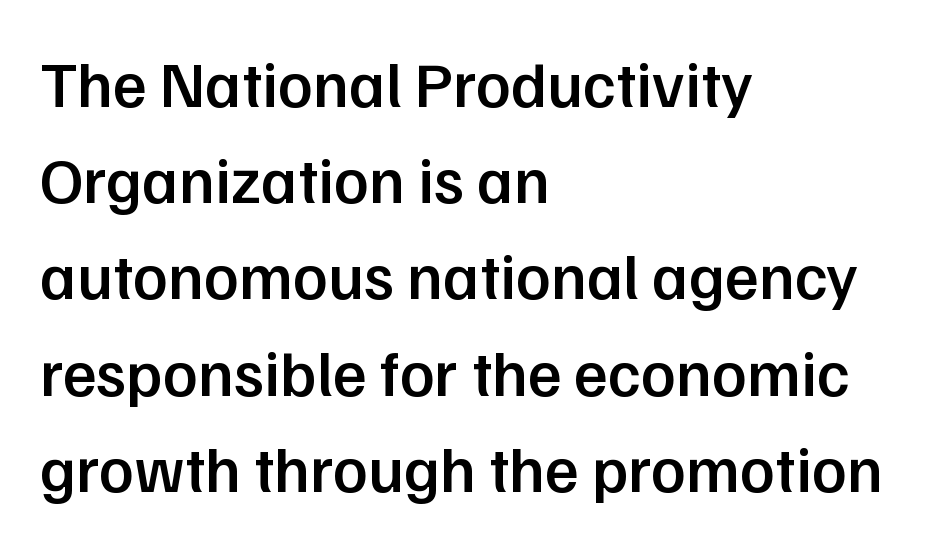
The setting favours the left margin, as ordinary paragraphs usually do. Decoration check: the copy has no underline. You can tell it's not italic because the verticals are truly vertical. No feet cap the strokes, marking this as sans-serif type.
